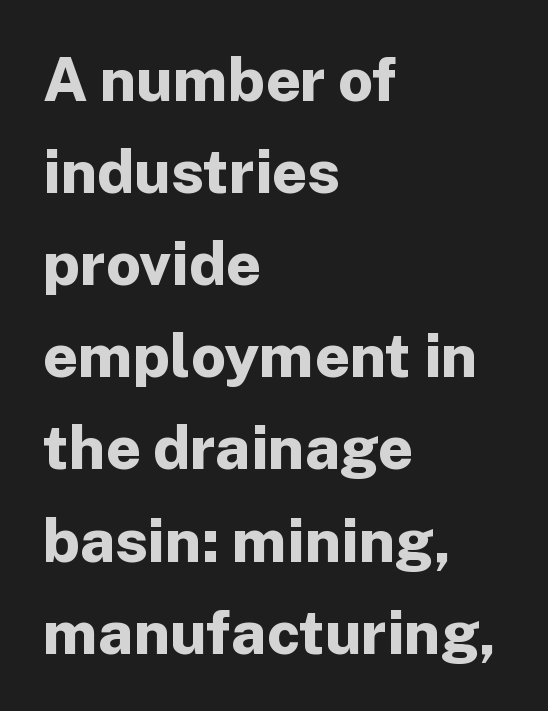
{"serif": "no", "italic": "no", "bold": "yes", "weight": "bold", "width": "normal", "stroke_contrast": "low", "x_height": "medium", "monospaced": "no", "underline": "no", "align": "left", "line_spacing": "normal", "line_spacing_ratio": 1.51, "letter_spacing": "normal", "letter_spacing_em": 0.0, "glyph_px": 61}
